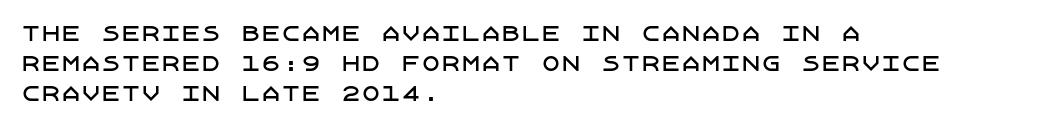
Q: Is the text italic (slanted)? A: No, it is upright.
Q: Is the text underlined? A: No.
Q: How is the paragraph aligned? A: Left-aligned.
Q: Is the spacing between letters normal or unusually wide? A: Normal.
Q: Is the spacing between lines tight, normal or loose? A: Normal.
